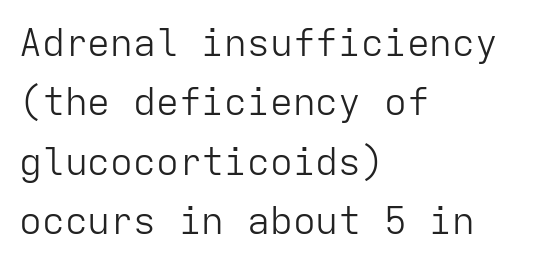
{"serif": "no", "italic": "no", "bold": "no", "weight": "light", "width": "normal", "stroke_contrast": "low", "x_height": "medium", "monospaced": "yes", "underline": "no", "align": "left", "line_spacing": "normal", "line_spacing_ratio": 1.56, "letter_spacing": "normal", "letter_spacing_em": 0.0, "glyph_px": 38}
